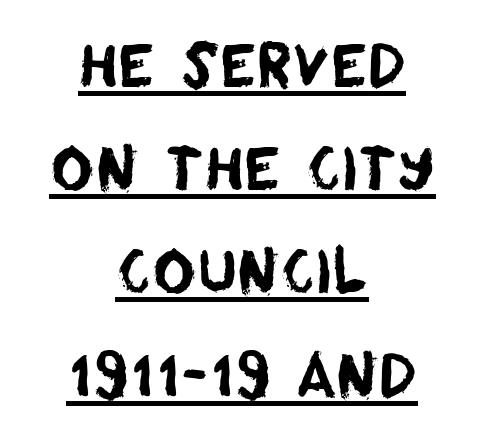
{"serif": "no", "width": "normal", "stroke_contrast": "low", "x_height": "large", "monospaced": "no", "underline": "yes", "align": "center", "line_spacing_ratio": 1.75, "letter_spacing": "normal", "letter_spacing_em": 0.0, "glyph_px": 59}
